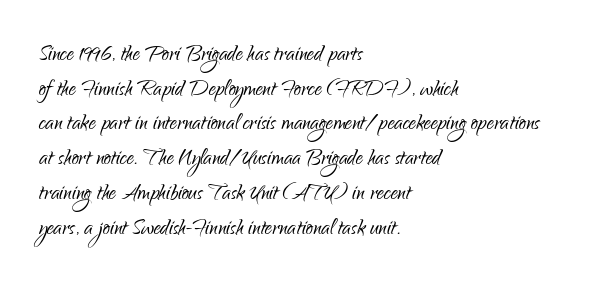
Proportional: the letters do not fall into vertical columns. Casual observation: everything's shoved over to the left. The glyphs are unaccompanied by any horizontal stroke below them.
